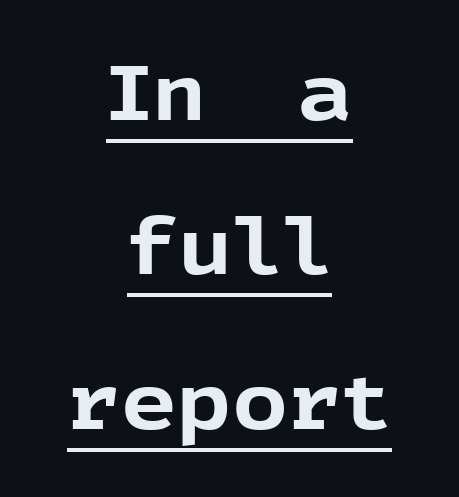
The rendering shows plain stroke endings on the letterforms — a sans-serif design. No italicization has been applied; the sample stays upright. Which margin do the lines hug? Neither — every line sits in the middle. Does the leading feel generous? Absolutely, it's lavish.
